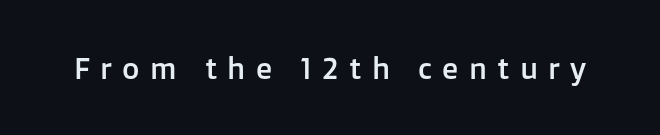
The image shows 30 px sans-serif type, upright; set unusually wide letter spacing (+0.34 em), not underlined; low stroke contrast and a medium x-height.
